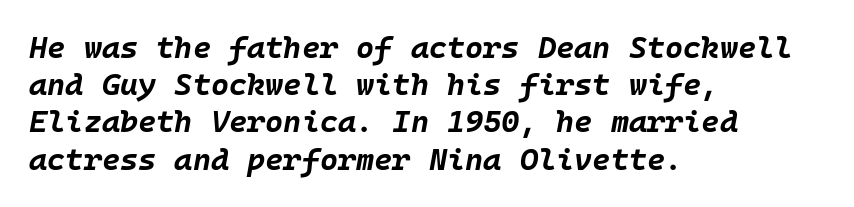
Q: Is the text bold? A: Yes.
Q: Is the text italic (slanted)? A: Yes, it leans right by about 10 degrees.
Q: Is the text underlined? A: No.
Q: How is the paragraph aligned? A: Left-aligned.
Q: Is the spacing between letters normal or unusually wide? A: Normal.
Q: Width (condensed, normal, or wide)? A: Normal.
Q: Stroke contrast? A: Low.
Q: x-height? A: Large.
Q: Monospaced? A: Yes.
